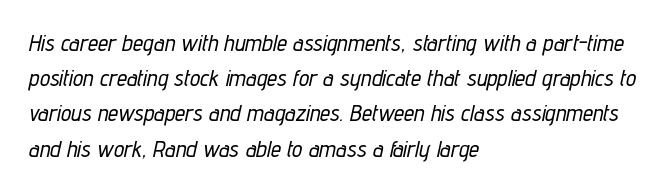
Q: Is the text italic (slanted)? A: Yes, it leans right by about 12 degrees.
Q: Is the text underlined? A: No.
Q: How is the paragraph aligned? A: Left-aligned.
Q: Is the spacing between letters normal or unusually wide? A: Normal.
Q: Is the spacing between lines tight, normal or loose? A: Normal.
